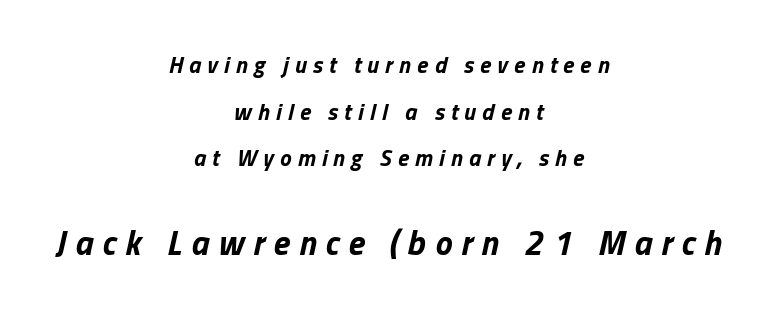
The letters are slanted; this is an italic face. Students, observe: this is what heavily led, spacious text looks like. A typesetter would call this proportional, since set widths differ per character. I'd describe the lettering as bold — thick and assertive. Honestly, the letter spacing is so wide it's the main thing you notice. Short and long lines alike share a common midpoint.
